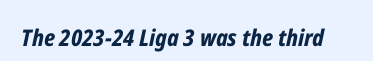
Q: Is the text bold? A: Yes.
Q: Is the text italic (slanted)? A: Yes, it leans right by about 12 degrees.
Q: Is the text underlined? A: No.
Q: Is the spacing between letters normal or unusually wide? A: Normal.
